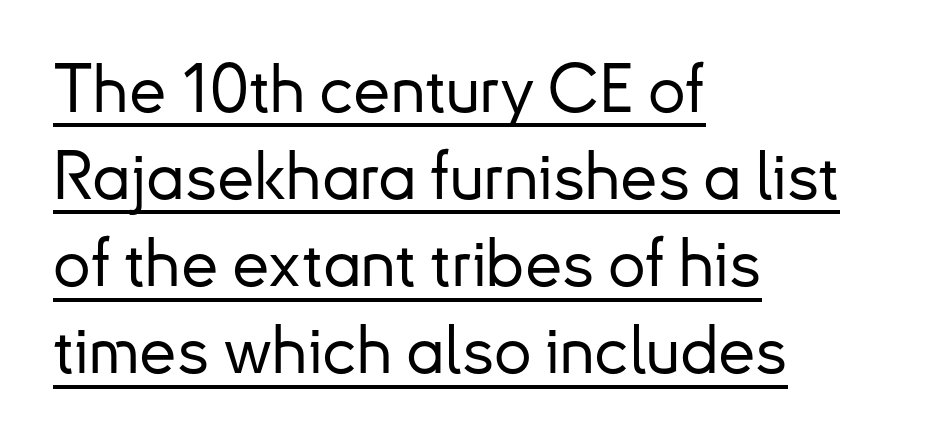
{"serif": "no", "italic": "no", "width": "normal", "stroke_contrast": "low", "x_height": "small", "monospaced": "no", "underline": "yes", "align": "left", "line_spacing": "normal", "line_spacing_ratio": 1.3, "letter_spacing": "normal", "letter_spacing_em": 0.0, "glyph_px": 67}
